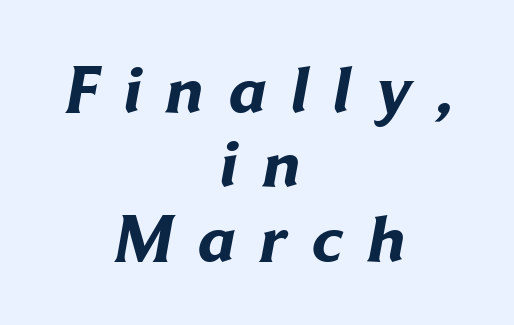
Horizontally, the lines are justified to the midpoint only. I'd call this a sans setting — the letters go barefoot. Rows of type sit shoulder to shoulder in the vertical direction. Summary of weight: heavy, a full bold. The area under the type is left untouched.
